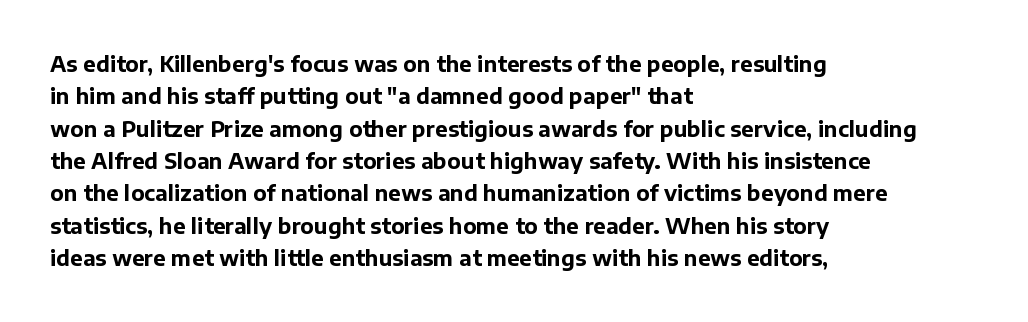
{"italic": "no", "bold": "yes", "underline": "no", "align": "left", "line_spacing": "normal", "line_spacing_ratio": 1.54, "letter_spacing": "normal", "letter_spacing_em": 0.0, "glyph_px": 21}
